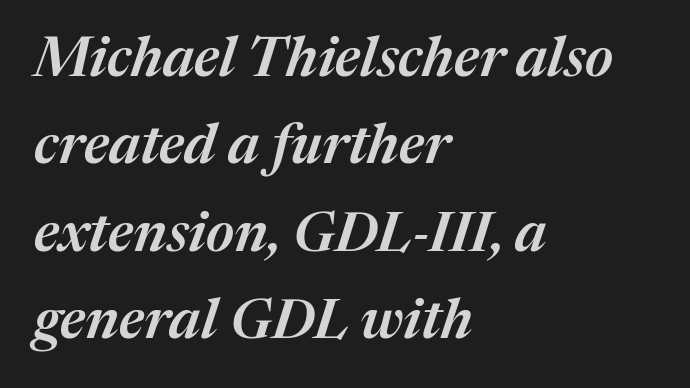
{"italic": "yes", "lean": "right", "slant_degrees": 17, "bold": "semi", "weight": "semibold", "width": "normal", "stroke_contrast": "medium", "x_height": "medium", "monospaced": "no", "underline": "no", "align": "left", "line_spacing": "normal", "line_spacing_ratio": 1.56, "letter_spacing": "normal", "letter_spacing_em": 0.0, "glyph_px": 56}
